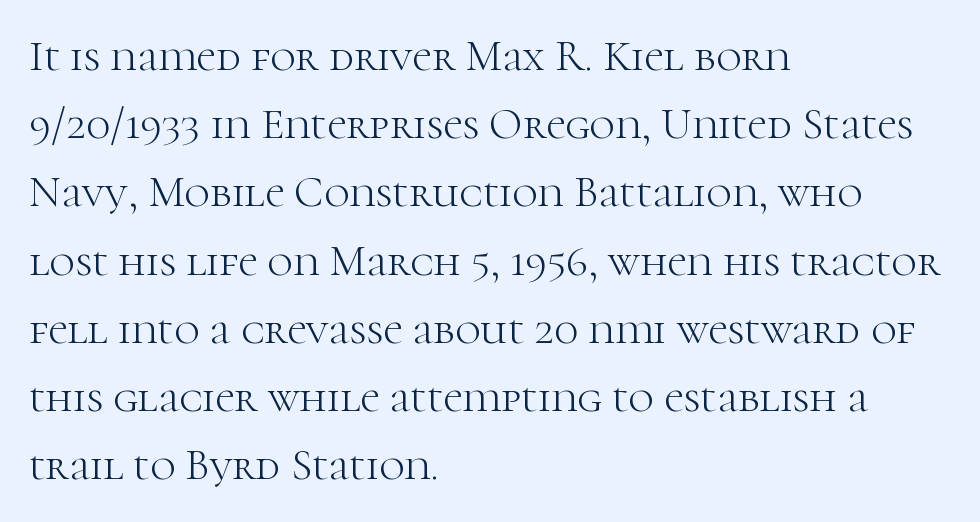
{"serif": "yes", "italic": "no", "bold": "no", "weight": "light", "width": "normal", "stroke_contrast": "high", "x_height": "medium", "monospaced": "no", "underline": "no", "align": "left", "line_spacing": "normal", "line_spacing_ratio": 1.55, "letter_spacing": "normal", "letter_spacing_em": 0.0, "glyph_px": 44}
